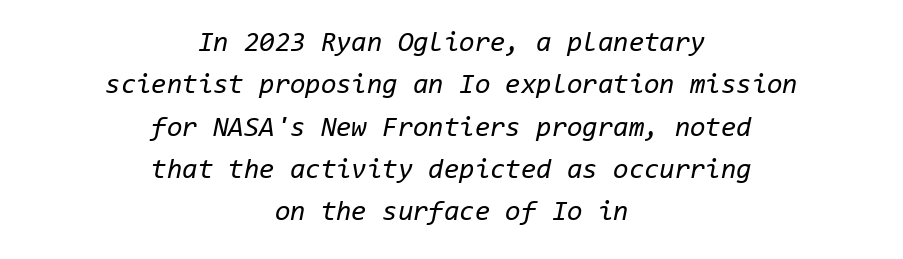
{"italic": "yes", "lean": "right", "slant_degrees": 11, "bold": "no", "weight": "regular", "width": "normal", "stroke_contrast": "low", "x_height": "medium", "monospaced": "yes", "underline": "no", "align": "center", "line_spacing": "normal", "line_spacing_ratio": 1.51, "letter_spacing": "normal", "letter_spacing_em": 0.0, "glyph_px": 28}
